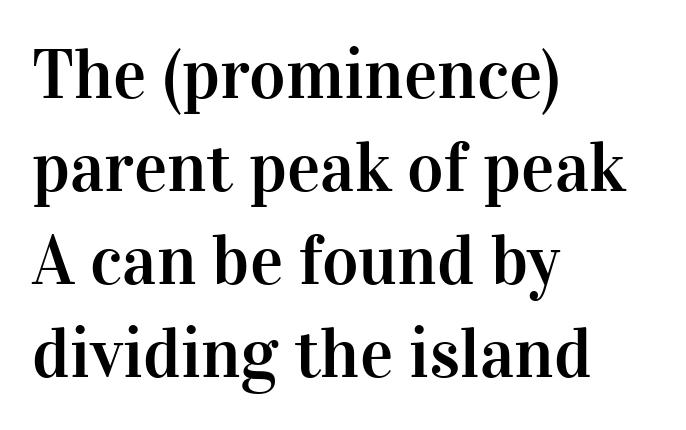
{"serif": "yes", "italic": "no", "width": "normal", "stroke_contrast": "high", "x_height": "medium", "monospaced": "no", "underline": "no", "align": "left", "line_spacing": "normal", "line_spacing_ratio": 1.33, "letter_spacing": "normal", "letter_spacing_em": 0.0, "glyph_px": 70}
